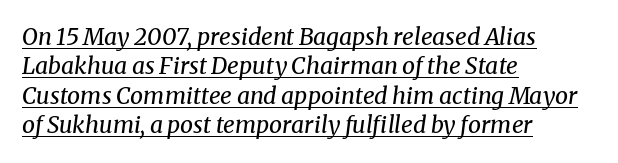
The image shows 23 px text type, italic (leaning right); set left-aligned, normal line spacing (1.28x), normal letter spacing, underlined.
